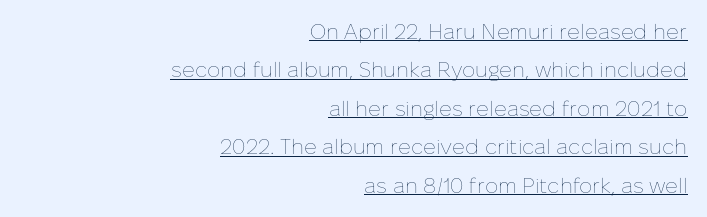
{"italic": "no", "bold": "no", "underline": "yes", "align": "right", "line_spacing_ratio": 1.83, "letter_spacing": "normal", "letter_spacing_em": 0.0, "glyph_px": 21}
